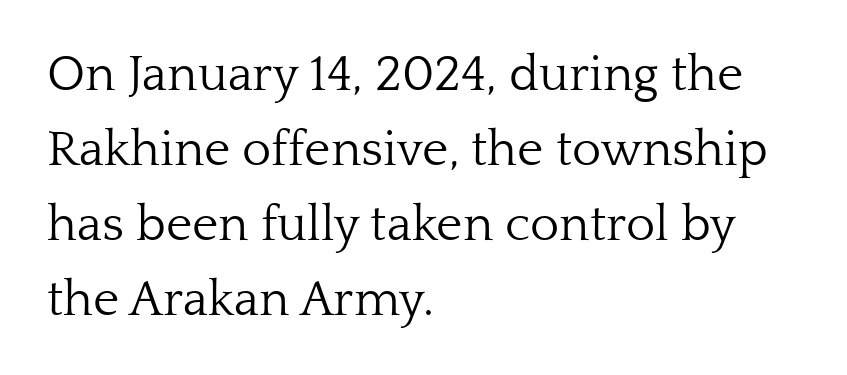
Q: Is the text bold? A: No.
Q: Is the text italic (slanted)? A: No, it is upright.
Q: Is the typeface a serif or a sans-serif typeface? A: Serif.
Q: Is the text underlined? A: No.
Q: How is the paragraph aligned? A: Left-aligned.
Q: Is the spacing between letters normal or unusually wide? A: Normal.
Q: Is the spacing between lines tight, normal or loose? A: Normal.
Q: Width (condensed, normal, or wide)? A: Normal.
Q: Stroke contrast? A: Low.
Q: x-height? A: Medium.
Q: Monospaced? A: No.
